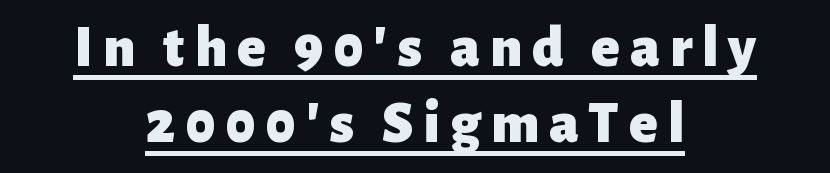
The rag falls on both sides of this text block equally. Summary of weight: heavy, a full bold. No feet cap the strokes, marking this as sans-serif type. Descenders here cross a horizontal rule under the line. Here the designer chose a conventional face with non-uniform glyph widths. A typesetter would call this leading conventional body-copy spacing.
